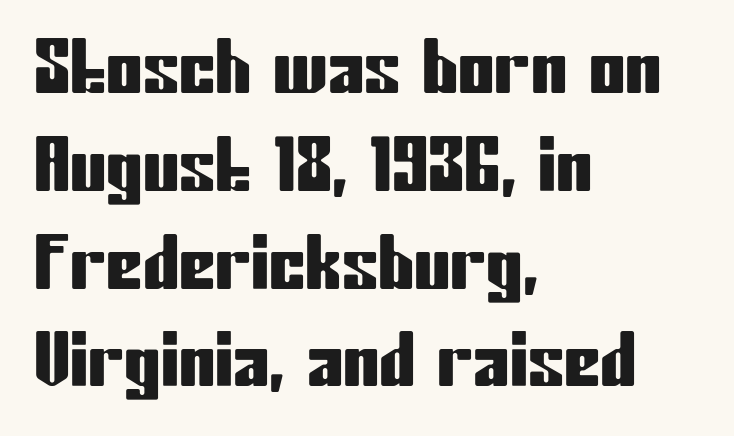
Horizontally, the lines are justified to the leading edge only. Summary of vertical rhythm: regular, with standard interline spacing. These lines were composed using upright roman letters. Are there feet on the stems? There aren't — it's a sans.
